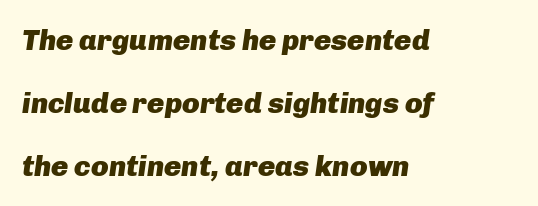
Q: Is the text bold? A: Yes.
Q: Is the text italic (slanted)? A: Yes, it leans right by about 8 degrees.
Q: Is the text underlined? A: No.
Q: How is the paragraph aligned? A: Left-aligned.
Q: Is the spacing between letters normal or unusually wide? A: Normal.
Q: Is the spacing between lines tight, normal or loose? A: Loose.
Q: Width (condensed, normal, or wide)? A: Normal.
Q: Stroke contrast? A: Low.
Q: x-height? A: Medium.
Q: Monospaced? A: No.
